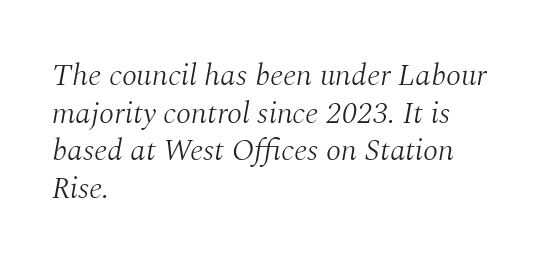
Q: Is the text bold? A: No.
Q: Is the text italic (slanted)? A: Yes, it leans right by about 10 degrees.
Q: Is the typeface a serif or a sans-serif typeface? A: Serif.
Q: Is the text underlined? A: No.
Q: How is the paragraph aligned? A: Left-aligned.
Q: Is the spacing between letters normal or unusually wide? A: Normal.
Q: Width (condensed, normal, or wide)? A: Normal.
Q: Stroke contrast? A: Medium.
Q: x-height? A: Medium.
Q: Monospaced? A: No.
